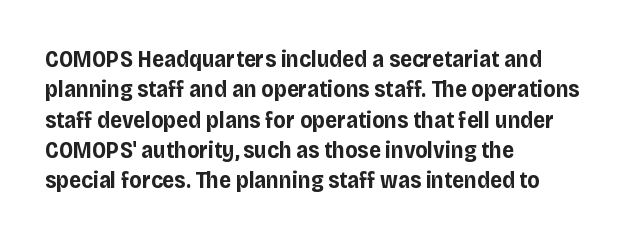
Q: Is the text bold? A: Yes.
Q: Is the text italic (slanted)? A: No, it is upright.
Q: Is the text underlined? A: No.
Q: How is the paragraph aligned? A: Left-aligned.
Q: Is the spacing between letters normal or unusually wide? A: Normal.
Q: Is the spacing between lines tight, normal or loose? A: Normal.
